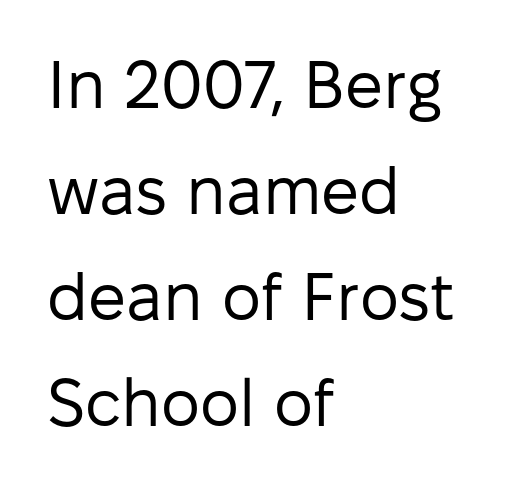
Q: Is the text bold? A: No.
Q: Is the text italic (slanted)? A: No, it is upright.
Q: Is the typeface a serif or a sans-serif typeface? A: Sans-serif.
Q: Is the text underlined? A: No.
Q: How is the paragraph aligned? A: Left-aligned.
Q: Is the spacing between letters normal or unusually wide? A: Normal.
Q: Is the spacing between lines tight, normal or loose? A: Normal.
Q: Width (condensed, normal, or wide)? A: Normal.
Q: Stroke contrast? A: Low.
Q: x-height? A: Medium.
Q: Monospaced? A: No.
